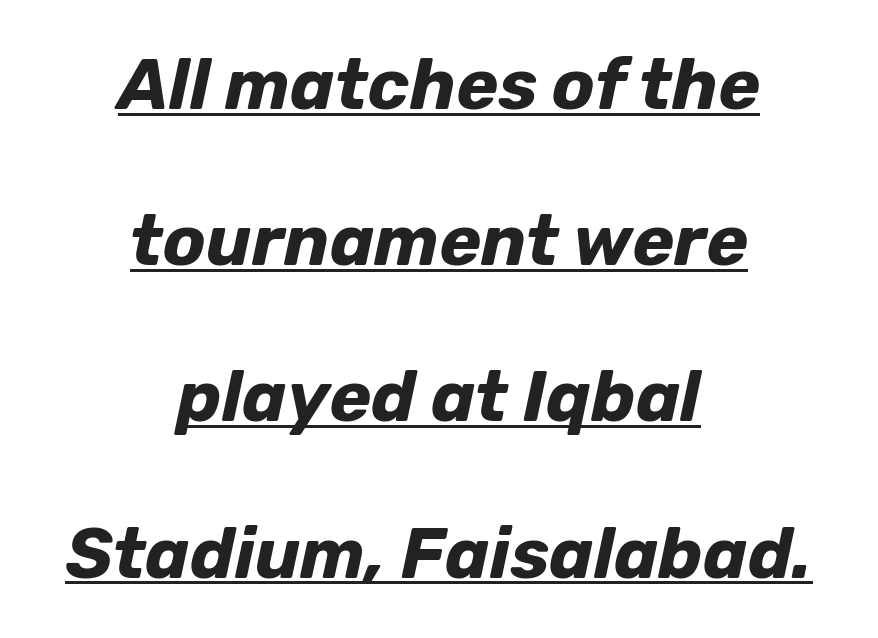
{"italic": "yes", "lean": "right", "slant_degrees": 12, "bold": "yes", "weight": "bold", "width": "normal", "stroke_contrast": "low", "x_height": "medium", "monospaced": "no", "underline": "yes", "align": "center", "line_spacing": "loose", "line_spacing_ratio": 2.2, "letter_spacing": "normal", "letter_spacing_em": 0.0, "glyph_px": 71}
